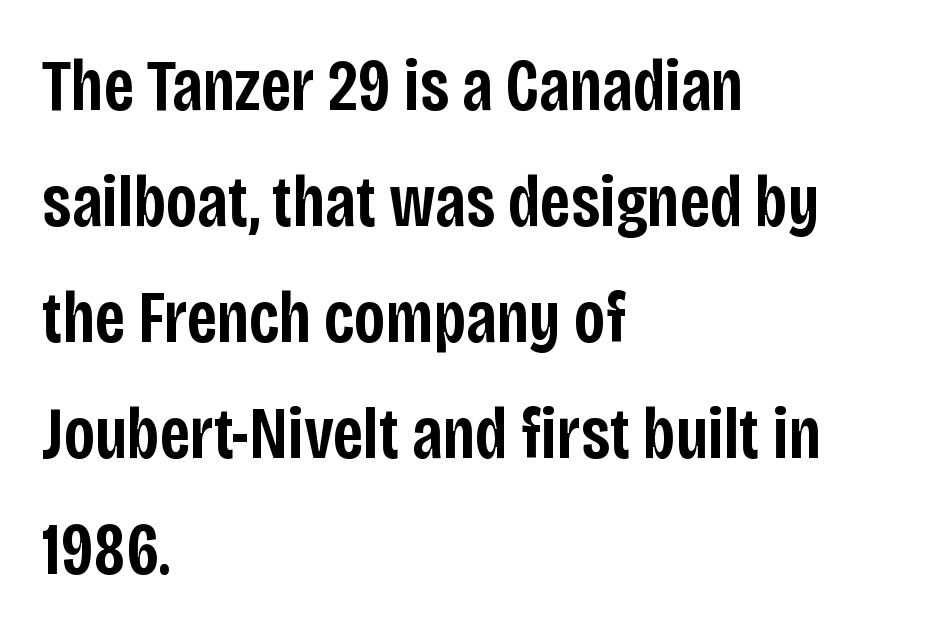
The image shows 73 px semibold, condensed sans-serif type, upright; set left-aligned, normal line spacing (1.59x), normal letter spacing, not underlined; low stroke contrast and a large x-height.
